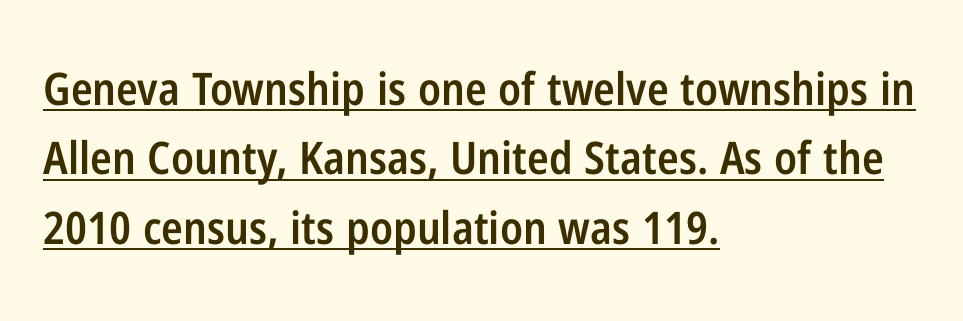
The image shows 45 px semibold, condensed sans-serif type, upright; set left-aligned, normal line spacing (1.54x), normal letter spacing, underlined; low stroke contrast and a medium x-height.
